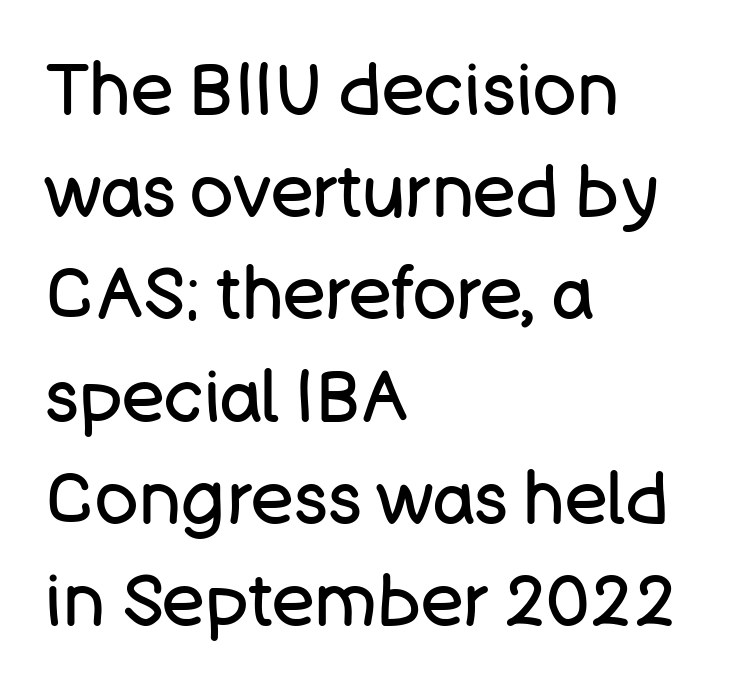
{"serif": "no", "italic": "no", "bold": "no", "weight": "regular", "width": "normal", "stroke_contrast": "low", "x_height": "large", "monospaced": "no", "underline": "no", "align": "left", "line_spacing": "normal", "line_spacing_ratio": 1.42, "letter_spacing": "normal", "letter_spacing_em": 0.0, "glyph_px": 72}
